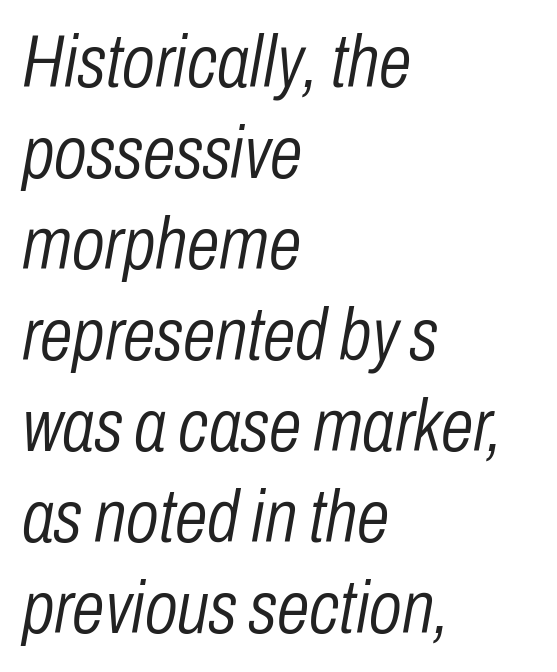
Q: Is the text bold? A: No.
Q: Is the text italic (slanted)? A: Yes, it leans right by about 10 degrees.
Q: Is the text underlined? A: No.
Q: How is the paragraph aligned? A: Left-aligned.
Q: Is the spacing between letters normal or unusually wide? A: Normal.
Q: Width (condensed, normal, or wide)? A: Condensed.
Q: Stroke contrast? A: Low.
Q: x-height? A: Medium.
Q: Monospaced? A: No.
